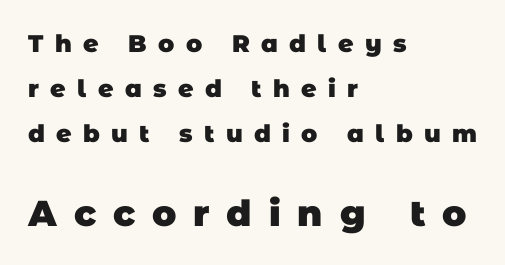
Rule under the text: the space is simply empty. This sample has the flowing, uneven cadence of proportional lettering. In terms of letterspacing, this is a distinctly airy, spread setting. Casual observation: everything's shoved over to the left.
